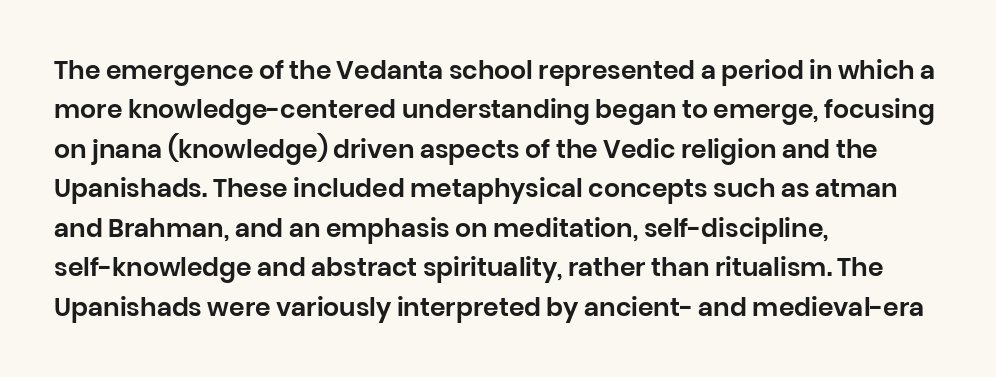
Q: Is the text italic (slanted)? A: No, it is upright.
Q: Is the text underlined? A: No.
Q: How is the paragraph aligned? A: Left-aligned.
Q: Is the spacing between letters normal or unusually wide? A: Normal.
Q: Is the spacing between lines tight, normal or loose? A: Normal.
